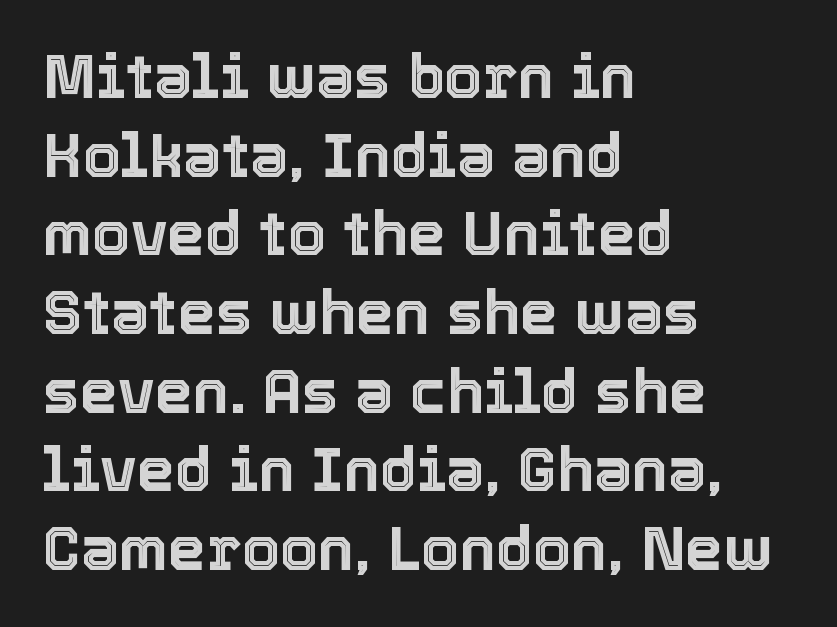
A student would call this left alignment; a typographer would say flush left, rag right. Posture: straight, roman, zero tilt. Descenders hang freely into open space. The type is set solid horizontally, with unmodified tracking. Rows of type keep a routine distance in the vertical direction.
